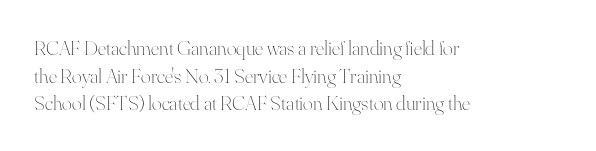
Teacher's note: observe the even left margin — that is flush-left alignment. The line texture is even and compact thanks to regular tracking. The lettering stays uniformly vertical, giving the passage a roman look. The baseline area is clear.
